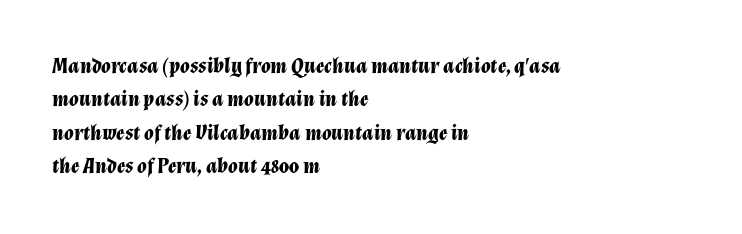
The image shows 22 px bold type, italic (leaning right); set left-aligned, normal line spacing (1.52x), normal letter spacing, not underlined.
